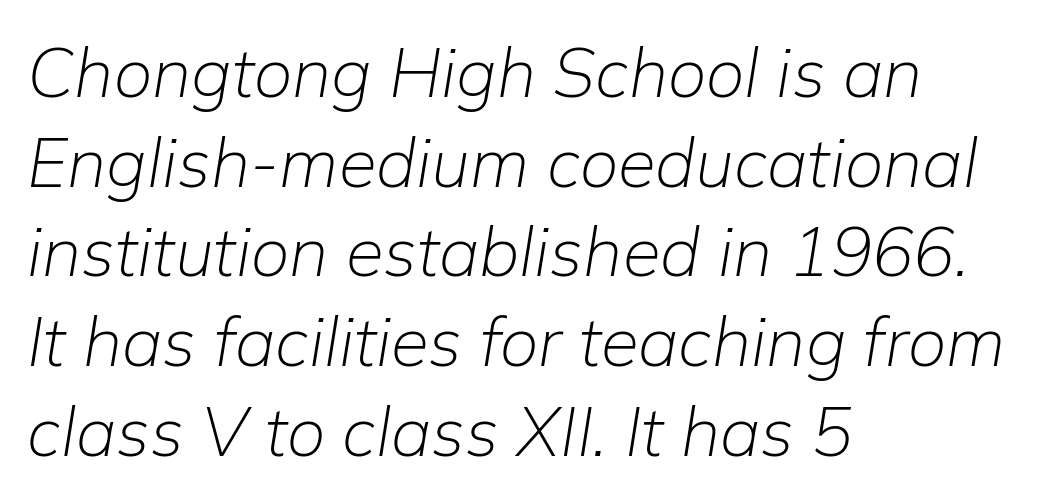
{"italic": "yes", "lean": "right", "slant_degrees": 9, "bold": "no", "weight": "light", "width": "normal", "stroke_contrast": "low", "x_height": "medium", "monospaced": "no", "underline": "no", "align": "left", "line_spacing": "normal", "line_spacing_ratio": 1.3, "letter_spacing": "normal", "letter_spacing_em": 0.0, "glyph_px": 69}
